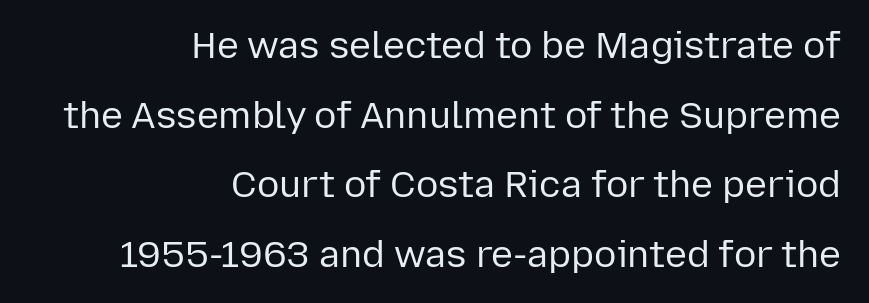
{"serif": "no", "italic": "no", "bold": "no", "weight": "regular", "width": "normal", "stroke_contrast": "low", "x_height": "medium", "monospaced": "no", "underline": "no", "align": "right", "line_spacing_ratio": 1.88, "letter_spacing": "normal", "letter_spacing_em": 0.0, "glyph_px": 37}
